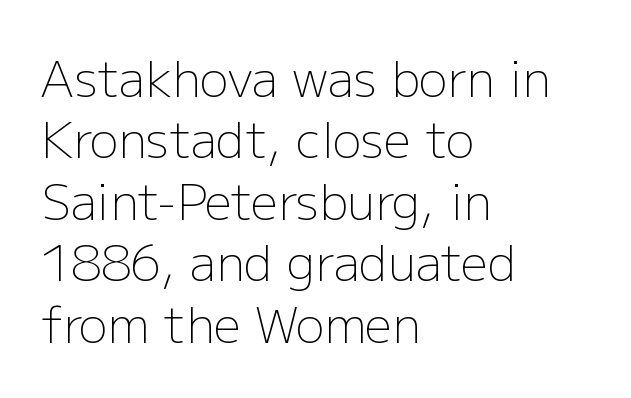
{"serif": "no", "italic": "no", "bold": "no", "weight": "light", "width": "normal", "stroke_contrast": "low", "x_height": "medium", "monospaced": "no", "underline": "no", "align": "left", "line_spacing": "normal", "line_spacing_ratio": 1.28, "letter_spacing": "normal", "letter_spacing_em": 0.0, "glyph_px": 48}
